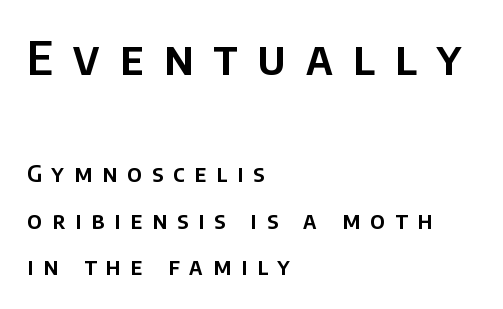
Q: Is the text italic (slanted)? A: No, it is upright.
Q: Is the typeface a serif or a sans-serif typeface? A: Sans-serif.
Q: Is the text underlined? A: No.
Q: How is the paragraph aligned? A: Left-aligned.
Q: Is the spacing between letters normal or unusually wide? A: Unusually wide.
Q: Is the spacing between lines tight, normal or loose? A: Loose.
Q: Which block of text is set in a larger size, the first (top) or the second (bottom)? A: The first (top) one.
Q: Width (condensed, normal, or wide)? A: Normal.
Q: Stroke contrast? A: Low.
Q: x-height? A: Large.
Q: Monospaced? A: No.
